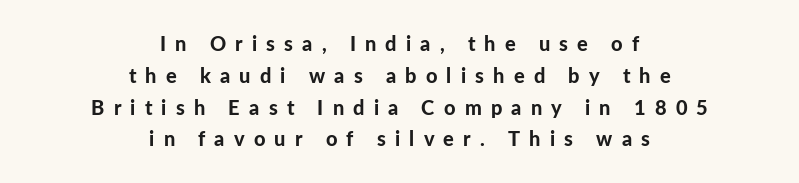
Tall strokes in this sample are plumb rather than angled. The gap between lines stays unmarked. How heavy is the stroke? Heavy — this is a bold. This sample uses expanded letter spacing, leaving extra air between glyphs. This rendering uses center alignment, leaving both contours irregular but symmetric.
